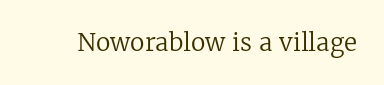
The image shows 24 px text type, upright; set normal letter spacing, not underlined.
